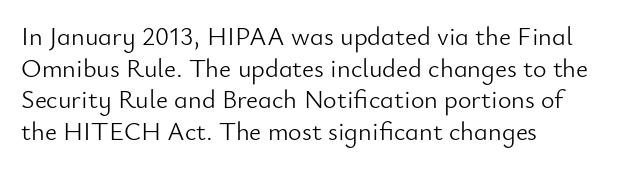
Q: Is the text bold? A: No.
Q: Is the text italic (slanted)? A: No, it is upright.
Q: Is the text underlined? A: No.
Q: How is the paragraph aligned? A: Left-aligned.
Q: Is the spacing between letters normal or unusually wide? A: Normal.
